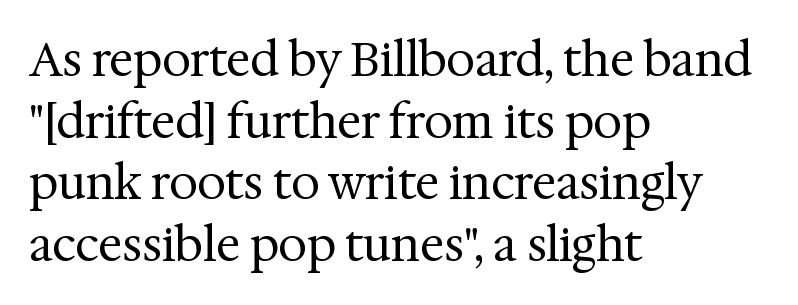
Q: Is the text bold? A: No.
Q: Is the text italic (slanted)? A: No, it is upright.
Q: Is the typeface a serif or a sans-serif typeface? A: Serif.
Q: Is the text underlined? A: No.
Q: How is the paragraph aligned? A: Left-aligned.
Q: Is the spacing between letters normal or unusually wide? A: Normal.
Q: Is the spacing between lines tight, normal or loose? A: Normal.
Q: Width (condensed, normal, or wide)? A: Normal.
Q: Stroke contrast? A: Medium.
Q: x-height? A: Medium.
Q: Monospaced? A: No.
